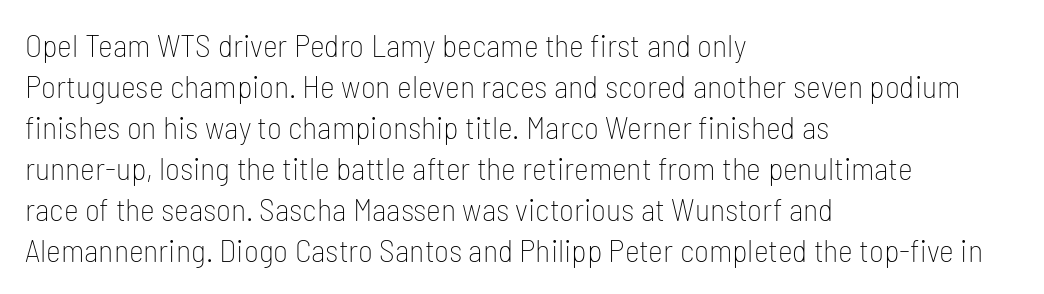
Notice how descenders clear the ascenders below comfortably — that's standard leading. The rag falls on the right side of this text block. Italic? Not at all — the glyphs are vertical. Just letters on the line, the space beneath them empty. What kind of face is this? One without serifs — a sans. The face looks like a standard text weight, possibly lighter.
